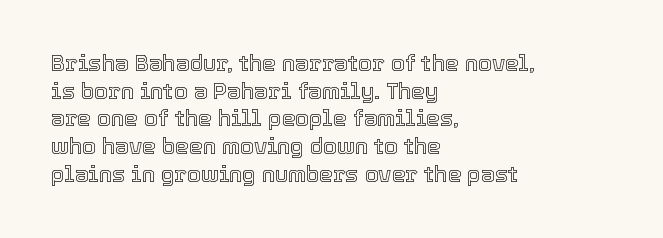
The image shows 22 px text type, upright; set left-aligned, normal line spacing (1.26x), normal letter spacing, not underlined.
